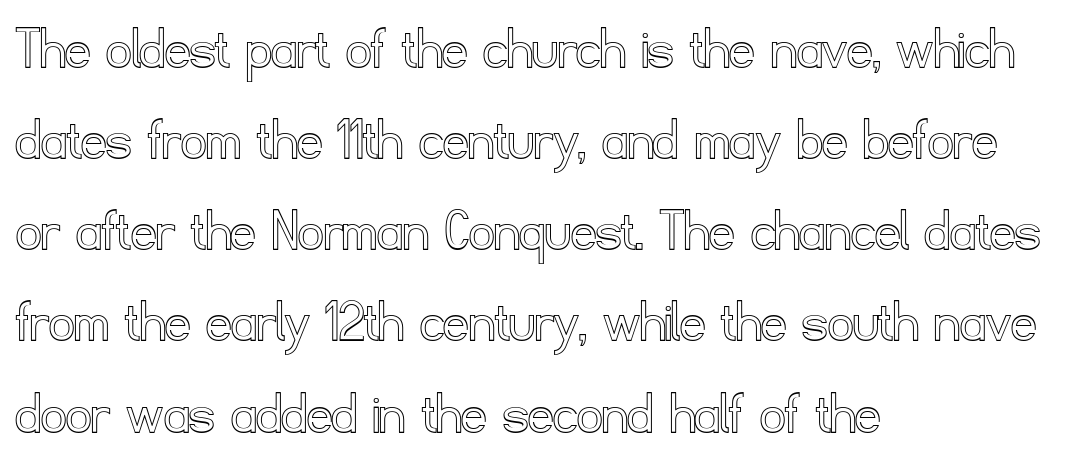
The image shows 62 px text type, upright; set left-aligned, normal line spacing (1.47x), normal letter spacing, not underlined; a small x-height.
